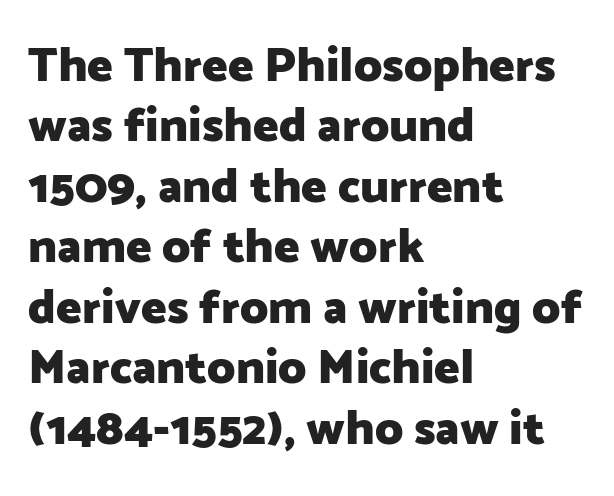
{"serif": "no", "italic": "no", "bold": "yes", "weight": "heavy", "width": "normal", "stroke_contrast": "low", "x_height": "medium", "monospaced": "no", "underline": "no", "align": "left", "line_spacing": "normal", "line_spacing_ratio": 1.26, "letter_spacing": "normal", "letter_spacing_em": 0.0, "glyph_px": 48}
